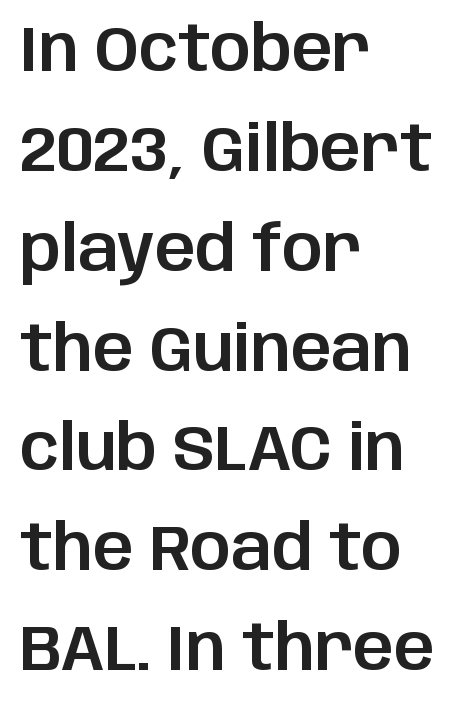
Q: Is the text italic (slanted)? A: No, it is upright.
Q: Is the typeface a serif or a sans-serif typeface? A: Sans-serif.
Q: Is the text underlined? A: No.
Q: How is the paragraph aligned? A: Left-aligned.
Q: Is the spacing between letters normal or unusually wide? A: Normal.
Q: Is the spacing between lines tight, normal or loose? A: Normal.
Q: Width (condensed, normal, or wide)? A: Normal.
Q: Stroke contrast? A: Low.
Q: x-height? A: Large.
Q: Monospaced? A: No.
